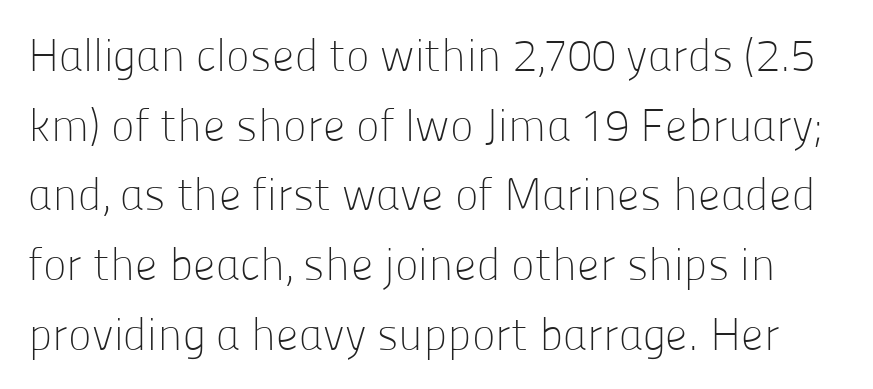
{"serif": "no", "italic": "no", "bold": "no", "weight": "light", "width": "normal", "stroke_contrast": "low", "x_height": "medium", "monospaced": "no", "underline": "no", "line_spacing": "normal", "line_spacing_ratio": 1.55, "letter_spacing": "normal", "letter_spacing_em": 0.0, "glyph_px": 45}
